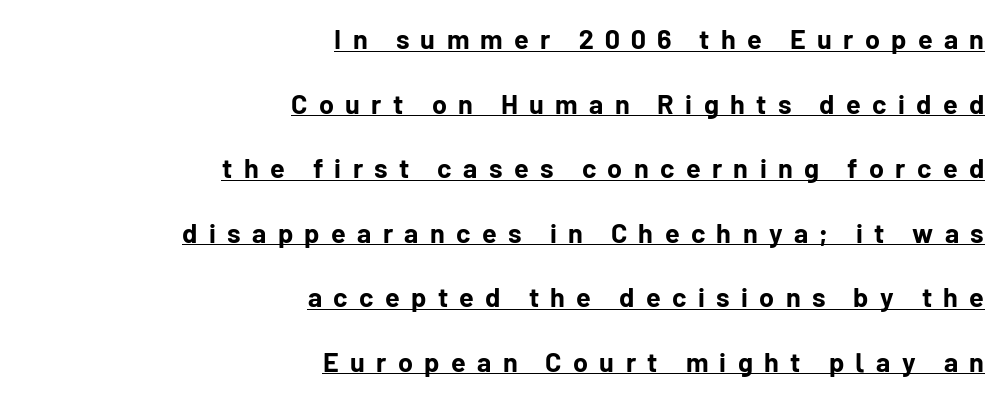
{"italic": "no", "bold": "yes", "underline": "yes", "align": "right", "line_spacing": "loose", "line_spacing_ratio": 2.39, "letter_spacing": "wide", "letter_spacing_em": 0.42, "glyph_px": 27}
